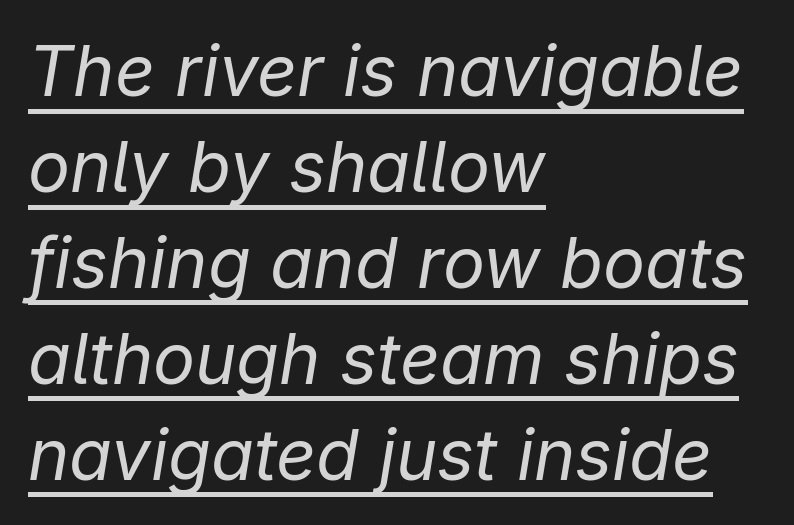
{"italic": "yes", "lean": "right", "slant_degrees": 9, "bold": "no", "weight": "regular", "width": "normal", "stroke_contrast": "low", "x_height": "medium", "monospaced": "no", "underline": "yes", "align": "left", "line_spacing": "normal", "line_spacing_ratio": 1.37, "letter_spacing": "normal", "letter_spacing_em": 0.0, "glyph_px": 70}
